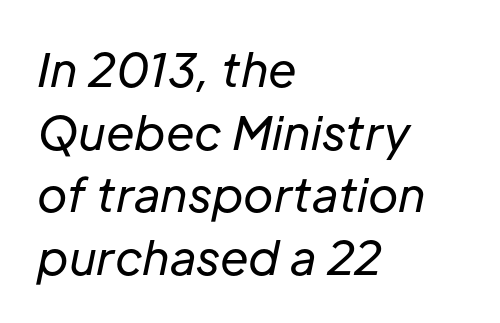
Is the letter spacing exaggerated? No — it looks like the ordinary default. Reading down the block, your eye returns to a fixed left position each line. Notice how descenders clear the ascenders below comfortably — that's standard leading. The specimen reads as italic at a glance. The letters advance in unequal steps, a hallmark of proportional type.
